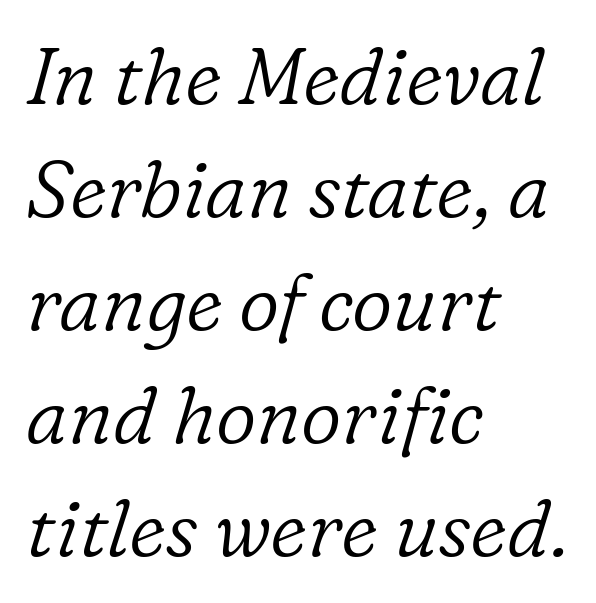
The image shows 79 px light serif type, italic (leaning right); set left-aligned, normal line spacing (1.43x), normal letter spacing, not underlined; low stroke contrast and a medium x-height.
